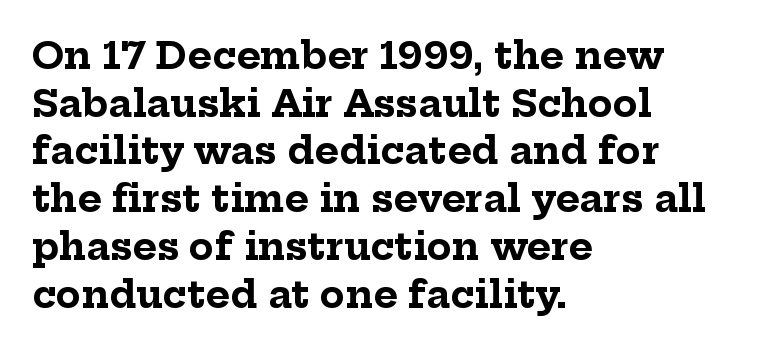
Alignment: flush left. A typesetter would call this proportional, since set widths differ per character. Italic? Not at all — the glyphs are vertical. The line-height multiplier appears to be the usual default. This rendering features lettering with no underline. Does the weight exceed regular? Yes, all the way to bold.
